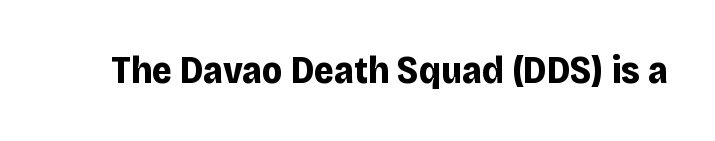
Each letter keeps its own natural width here, so spacing adapts to shape. Descenders hang freely into open space. Observe the ordinary spacing: letters are neighbours, not strangers. These lines were composed using upright roman letters. The designer went with a sans here, leaving each stem footless.
